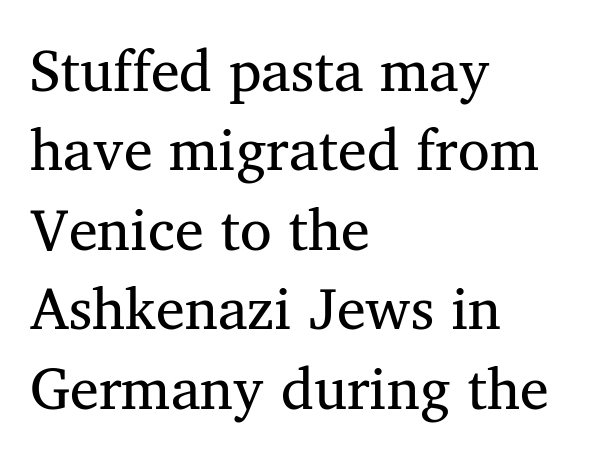
{"serif": "yes", "italic": "no", "bold": "no", "weight": "regular", "width": "normal", "stroke_contrast": "medium", "x_height": "medium", "monospaced": "no", "underline": "no", "align": "left", "line_spacing": "normal", "line_spacing_ratio": 1.37, "letter_spacing": "normal", "letter_spacing_em": 0.0, "glyph_px": 58}
